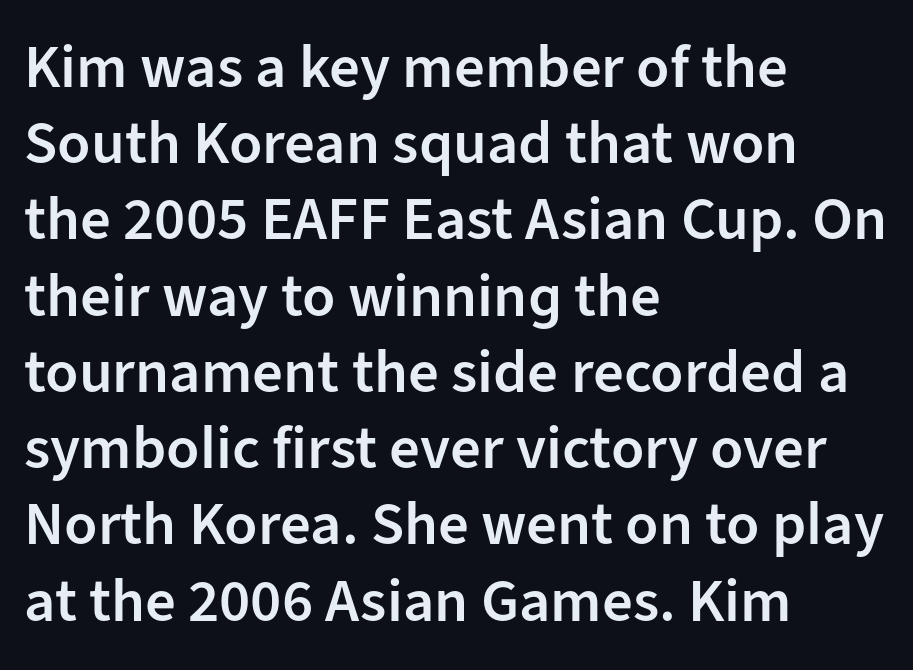
Q: Is the text bold? A: Semi-bold.
Q: Is the text italic (slanted)? A: No, it is upright.
Q: Is the typeface a serif or a sans-serif typeface? A: Sans-serif.
Q: Is the text underlined? A: No.
Q: How is the paragraph aligned? A: Left-aligned.
Q: Is the spacing between letters normal or unusually wide? A: Normal.
Q: Is the spacing between lines tight, normal or loose? A: Normal.
Q: Width (condensed, normal, or wide)? A: Normal.
Q: Stroke contrast? A: Low.
Q: x-height? A: Medium.
Q: Monospaced? A: No.
